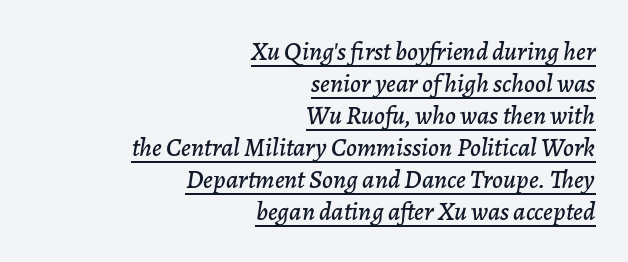
The image shows 26 px text type, italic (leaning right); set right-aligned, line spacing 1.23x, normal letter spacing, underlined.
